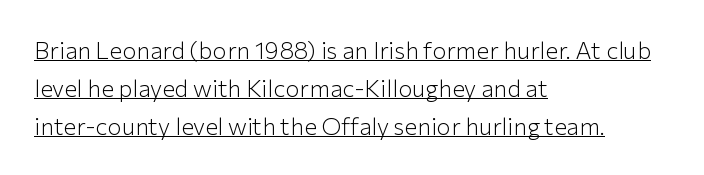
The lettering stays uniformly vertical, giving the passage a roman look. The passage shown is underscored from start to finish. Regarding leading, the lines here are spaced in the standard way. Short note: letters normally spaced. No extra ink here — the face is not bold. Notice how the passage keeps a crisp vertical edge on the left only.
